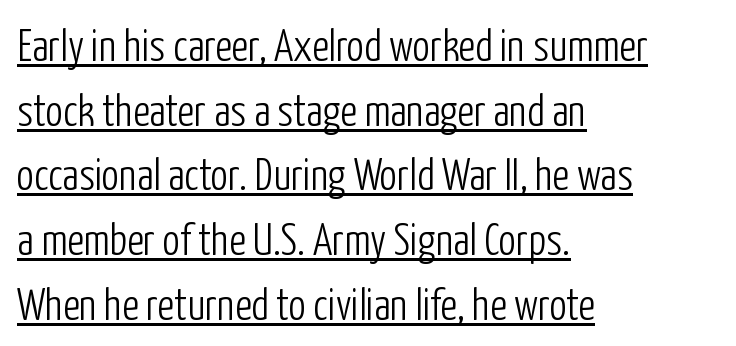
Q: Is the text bold? A: No.
Q: Is the text italic (slanted)? A: No, it is upright.
Q: Is the typeface a serif or a sans-serif typeface? A: Sans-serif.
Q: Is the text underlined? A: Yes.
Q: How is the paragraph aligned? A: Left-aligned.
Q: Is the spacing between letters normal or unusually wide? A: Normal.
Q: Is the spacing between lines tight, normal or loose? A: Normal.
Q: Width (condensed, normal, or wide)? A: Condensed.
Q: Stroke contrast? A: Low.
Q: x-height? A: Medium.
Q: Monospaced? A: No.
